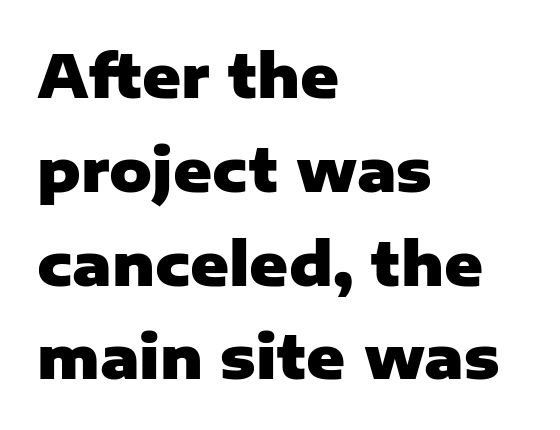
The ragged edge is on the right, which tells us the setting is flush left. The lines sit at an ordinary, default distance from one another. Underline: absent. Does extra space separate the letters? No, they use regular spacing. Heavy-handed strokes throughout: this text is bold.
